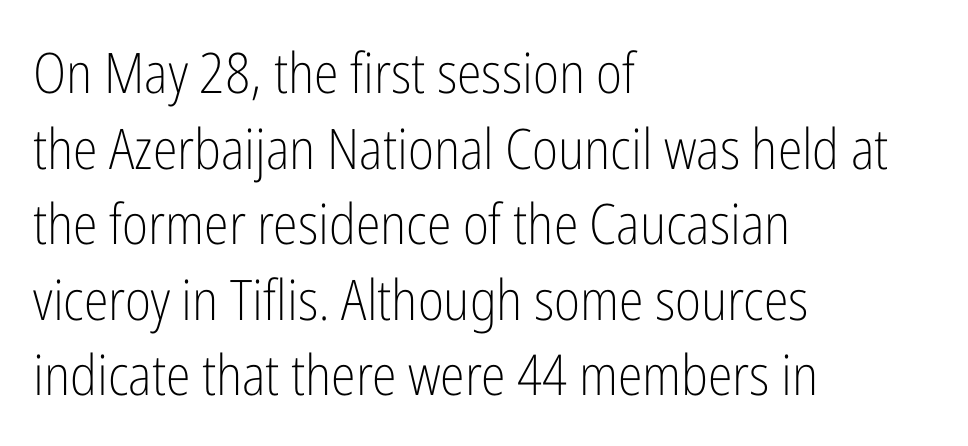
{"serif": "no", "italic": "no", "bold": "no", "weight": "light", "width": "condensed", "stroke_contrast": "low", "x_height": "medium", "monospaced": "no", "underline": "no", "align": "left", "line_spacing": "normal", "line_spacing_ratio": 1.35, "letter_spacing": "normal", "letter_spacing_em": 0.0, "glyph_px": 56}
